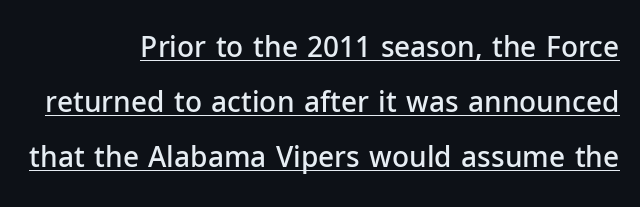
The image shows 28 px semibold sans-serif type, upright; set right-aligned, loose line spacing (1.97x), normal letter spacing, underlined; low stroke contrast and a medium x-height.
